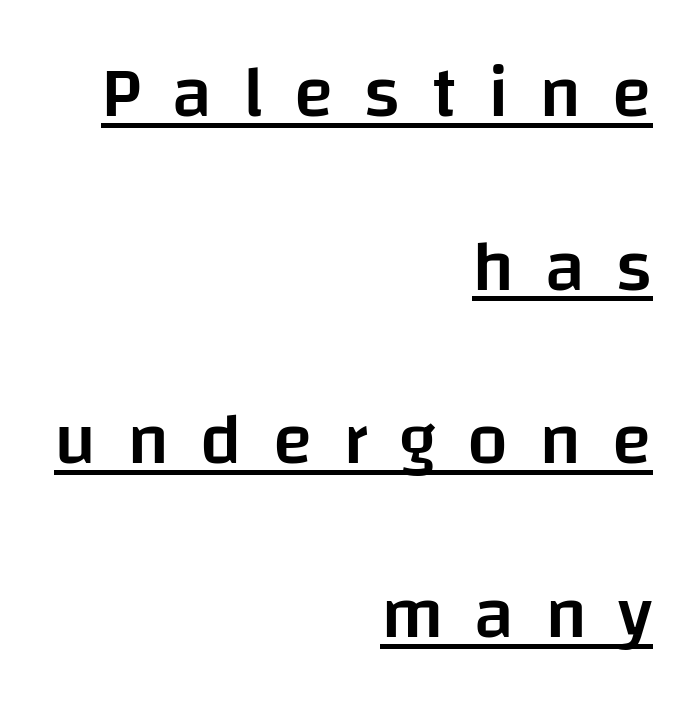
Q: Is the text bold? A: Semi-bold.
Q: Is the text italic (slanted)? A: No, it is upright.
Q: Is the typeface a serif or a sans-serif typeface? A: Sans-serif.
Q: Is the text underlined? A: Yes.
Q: How is the paragraph aligned? A: Right-aligned.
Q: Is the spacing between letters normal or unusually wide? A: Unusually wide.
Q: Is the spacing between lines tight, normal or loose? A: Loose.
Q: Width (condensed, normal, or wide)? A: Normal.
Q: Stroke contrast? A: Low.
Q: x-height? A: Large.
Q: Monospaced? A: No.
